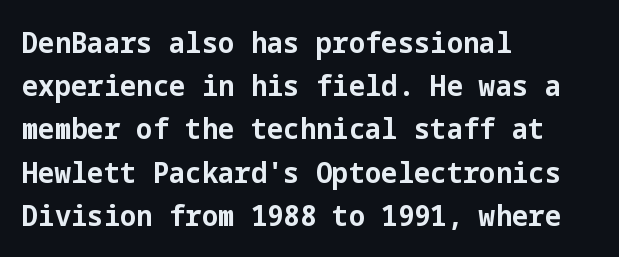
Q: Is the text bold? A: Yes.
Q: Is the text italic (slanted)? A: No, it is upright.
Q: Is the typeface a serif or a sans-serif typeface? A: Sans-serif.
Q: Is the text underlined? A: No.
Q: How is the paragraph aligned? A: Left-aligned.
Q: Is the spacing between letters normal or unusually wide? A: Normal.
Q: Is the spacing between lines tight, normal or loose? A: Normal.
Q: Width (condensed, normal, or wide)? A: Normal.
Q: Stroke contrast? A: Low.
Q: x-height? A: Medium.
